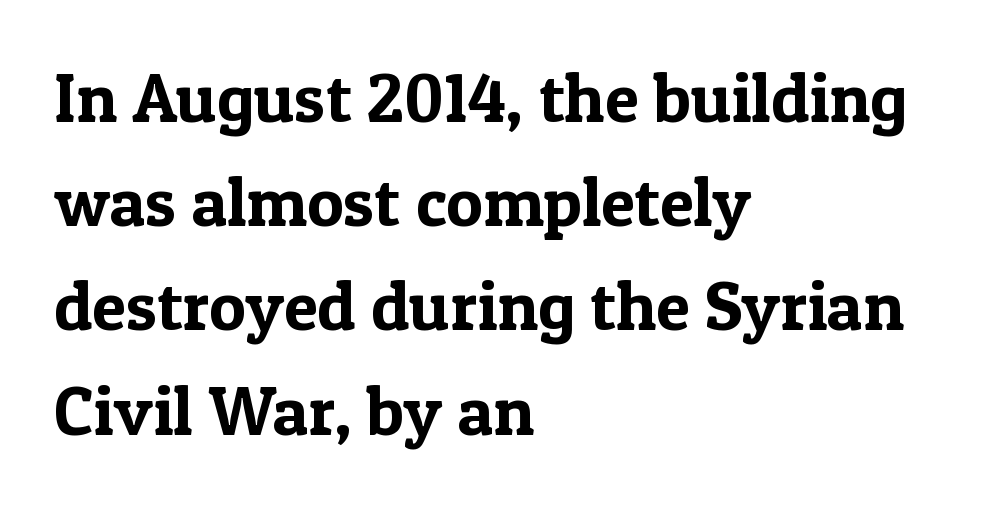
The image shows 69 px serif type, upright; set left-aligned, normal line spacing (1.51x), normal letter spacing, not underlined; a medium x-height.
